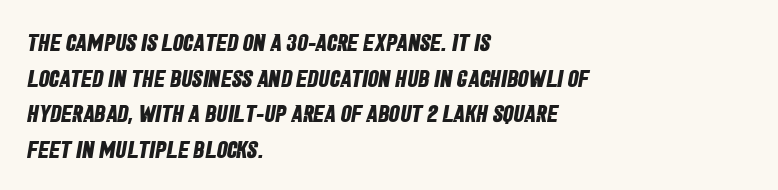
Weight: bold. Reading down the column, the eye jumps a familiar distance to each next line. The typesetter chose a ragged-right arrangement here. Clear beneath every line of the passage. Default kerning and tracking; the words read as compact shapes.
